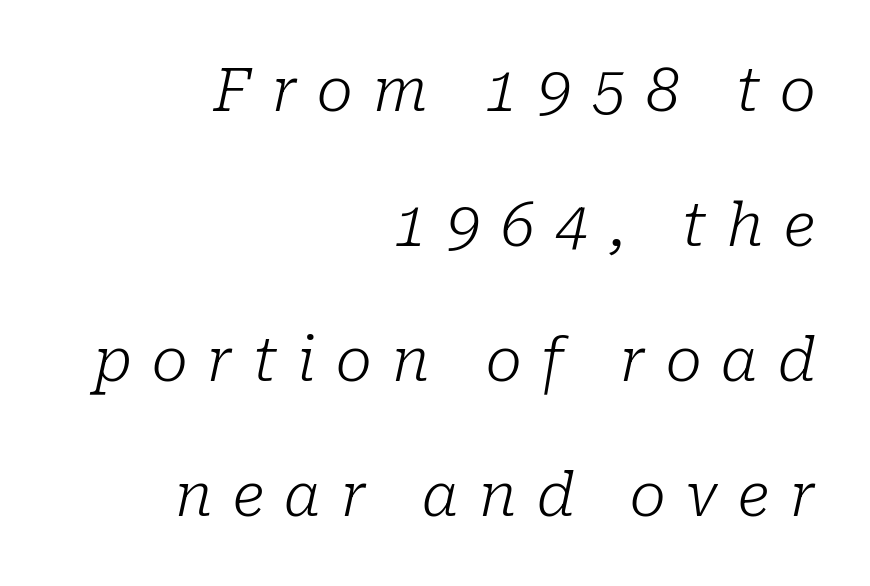
{"serif": "yes", "italic": "yes", "lean": "right", "slant_degrees": 10, "bold": "no", "weight": "light", "width": "normal", "stroke_contrast": "low", "x_height": "medium", "monospaced": "no", "underline": "no", "align": "right", "line_spacing": "loose", "line_spacing_ratio": 2.25, "letter_spacing": "wide", "letter_spacing_em": 0.34, "glyph_px": 60}
